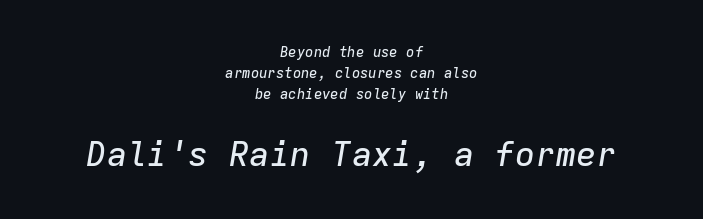
{"italic": "yes", "lean": "right", "slant_degrees": 9, "width": "normal", "stroke_contrast": "low", "x_height": "medium", "monospaced": "yes", "underline": "no", "align": "center", "line_spacing": "normal", "line_spacing_ratio": 1.49, "letter_spacing": "normal", "letter_spacing_em": 0.0, "larger_block": "second", "size_ratio": 2.43, "glyph_px": 34}
